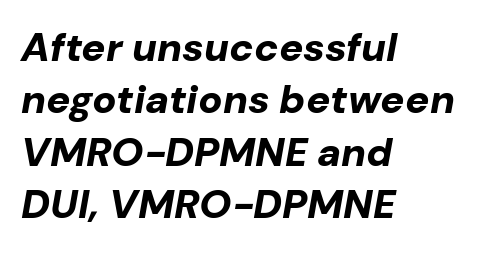
{"italic": "yes", "lean": "right", "slant_degrees": 10, "bold": "yes", "weight": "bold", "width": "normal", "stroke_contrast": "low", "x_height": "medium", "monospaced": "no", "underline": "no", "align": "left", "line_spacing": "normal", "line_spacing_ratio": 1.31, "letter_spacing": "normal", "letter_spacing_em": 0.0, "glyph_px": 40}
